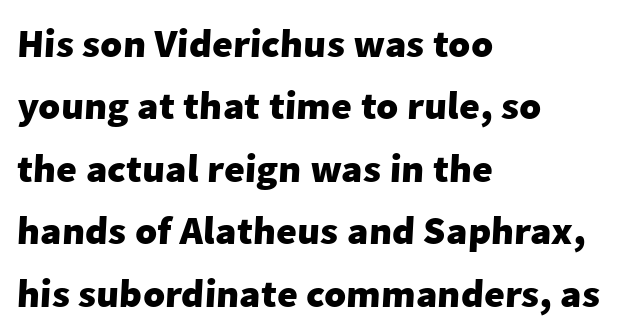
Q: Is the text bold? A: Yes.
Q: Is the typeface a serif or a sans-serif typeface? A: Sans-serif.
Q: Is the text underlined? A: No.
Q: How is the paragraph aligned? A: Left-aligned.
Q: Is the spacing between letters normal or unusually wide? A: Normal.
Q: Is the spacing between lines tight, normal or loose? A: Normal.
Q: Width (condensed, normal, or wide)? A: Normal.
Q: Stroke contrast? A: Low.
Q: x-height? A: Medium.
Q: Monospaced? A: No.
